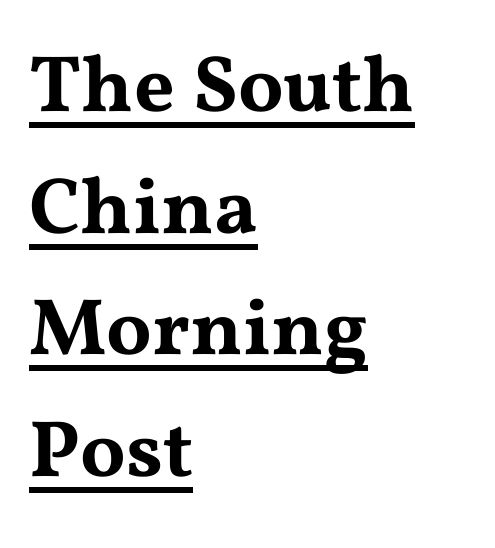
Q: Is the text italic (slanted)? A: No, it is upright.
Q: Is the typeface a serif or a sans-serif typeface? A: Serif.
Q: Is the text underlined? A: Yes.
Q: How is the paragraph aligned? A: Left-aligned.
Q: Is the spacing between letters normal or unusually wide? A: Normal.
Q: Is the spacing between lines tight, normal or loose? A: Normal.
Q: Width (condensed, normal, or wide)? A: Wide.
Q: Stroke contrast? A: Medium.
Q: x-height? A: Medium.
Q: Monospaced? A: No.
